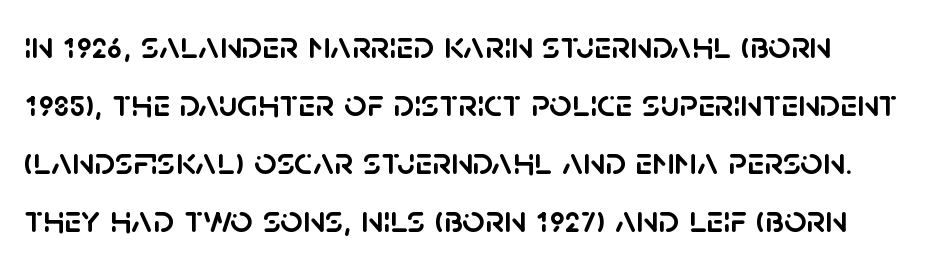
Q: Is the text italic (slanted)? A: No, it is upright.
Q: Is the typeface a serif or a sans-serif typeface? A: Sans-serif.
Q: Is the text underlined? A: No.
Q: Is the spacing between letters normal or unusually wide? A: Normal.
Q: Is the spacing between lines tight, normal or loose? A: Normal.
Q: Width (condensed, normal, or wide)? A: Normal.
Q: Stroke contrast? A: Low.
Q: x-height? A: Large.
Q: Monospaced? A: No.
